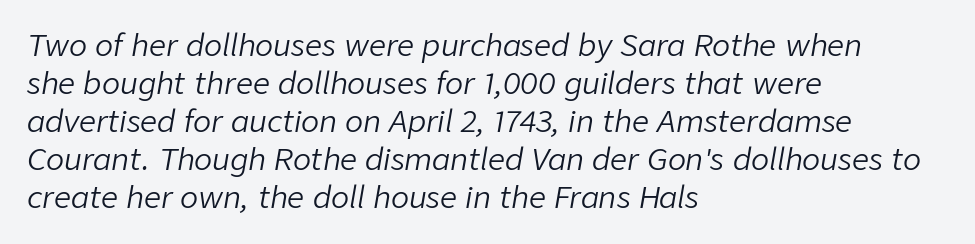
The image shows 30 px light type, italic (leaning right); set left-aligned, normal line spacing (1.27x), normal letter spacing, not underlined; low stroke contrast and a medium x-height.
